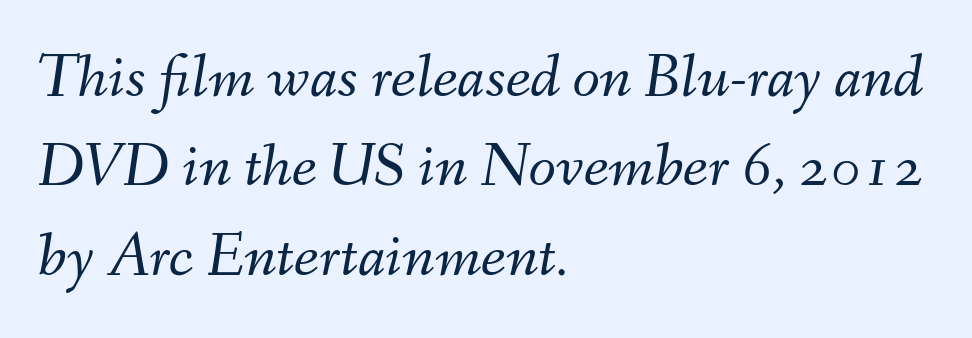
Q: Is the text bold? A: No.
Q: Is the text italic (slanted)? A: Yes, it leans right by about 9 degrees.
Q: Is the text underlined? A: No.
Q: How is the paragraph aligned? A: Left-aligned.
Q: Is the spacing between letters normal or unusually wide? A: Normal.
Q: Is the spacing between lines tight, normal or loose? A: Normal.
Q: Width (condensed, normal, or wide)? A: Normal.
Q: Stroke contrast? A: Medium.
Q: x-height? A: Small.
Q: Monospaced? A: No.
